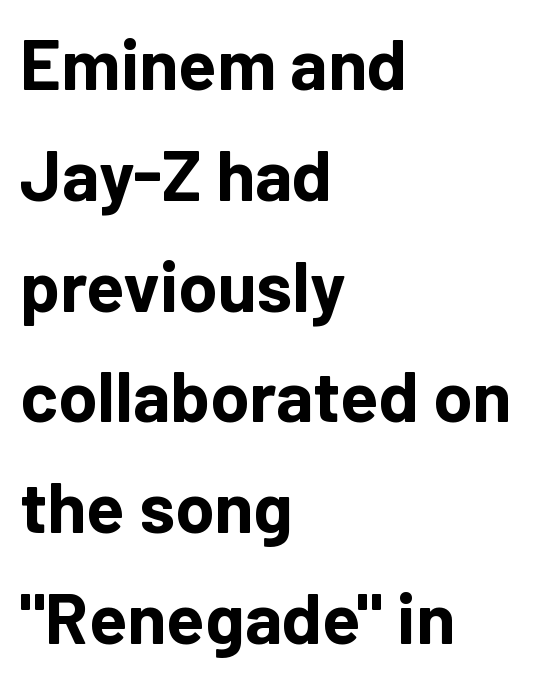
The image shows 71 px bold sans-serif type, upright; set left-aligned, normal line spacing (1.56x), normal letter spacing, not underlined; low stroke contrast and a medium x-height.
